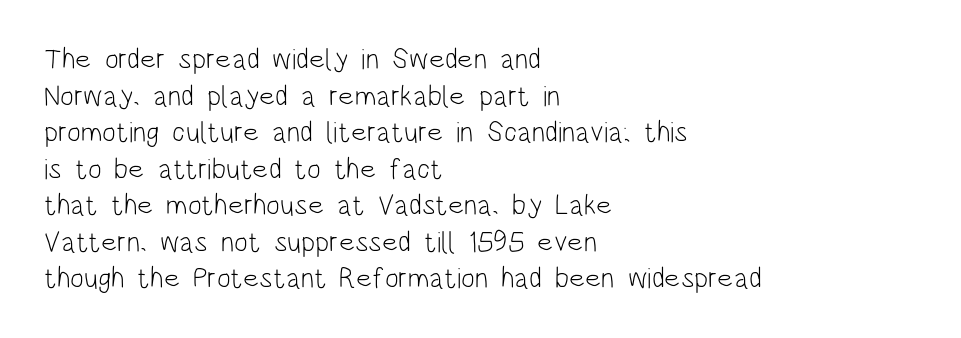
The image shows 29 px light, condensed sans-serif type, upright; set left-aligned, normal line spacing (1.26x), normal letter spacing, not underlined; low stroke contrast and a large x-height.
